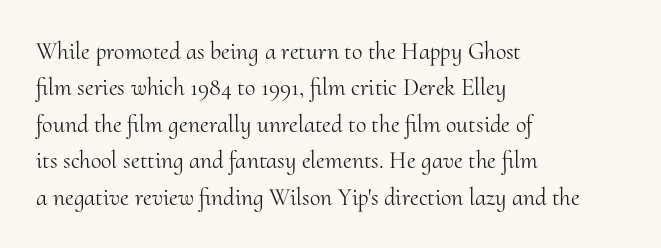
The foot of each line stays bare and open. These lines stack with their left ends in a neat column. Italic: no, the glyphs are upright roman. These lines sit exactly where default settings would place them.
